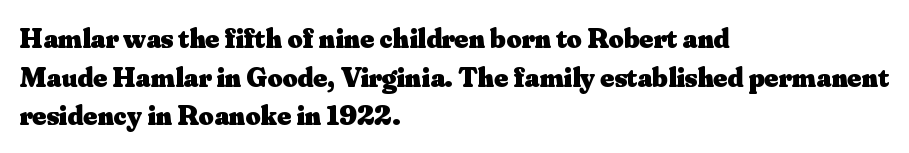
Each letter keeps its own natural width here, so spacing adapts to shape. The letters are bold, with thick, heavy strokes. Lines of text with bare space underneath. The text was rendered using a seriffed face with decorative stroke endings. Line beginnings align vertically; line endings do not. These lines sit exactly where default settings would place them.
